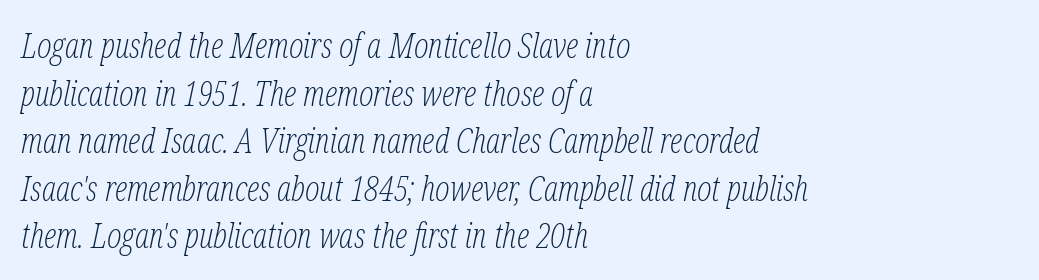
The image shows 34 px light, condensed serif type, italic (leaning right); set left-aligned, normal line spacing (1.4x), normal letter spacing, not underlined; low stroke contrast and a medium x-height.
